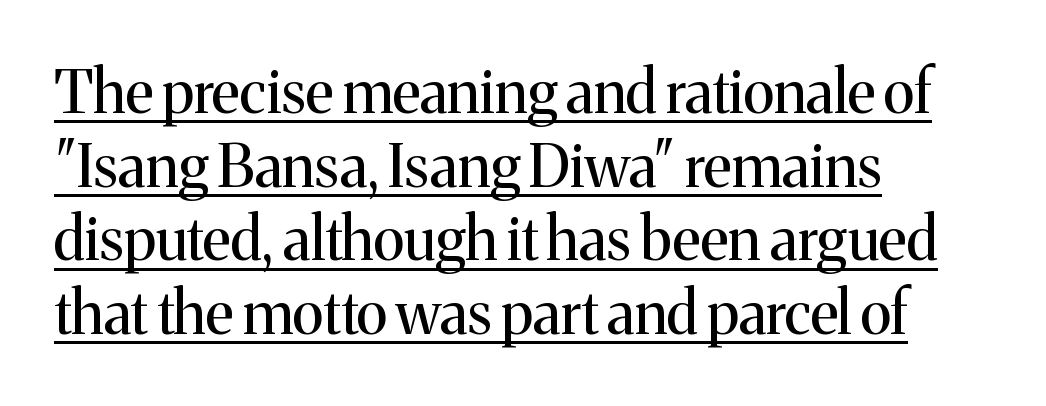
Glyph-to-glyph distance matches everyday printed text. Notice how a bar underscores the lettering throughout. No letter is thick-stroked: the sample isn't bold. Leading matches the norm, producing a regular column. The rendering uses natural spacing where letterforms have individual widths.
